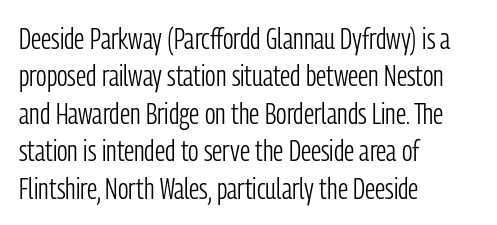
{"serif": "no", "italic": "no", "bold": "no", "weight": "light", "width": "condensed", "stroke_contrast": "low", "x_height": "medium", "monospaced": "no", "underline": "no", "align": "left", "line_spacing": "normal", "line_spacing_ratio": 1.25, "letter_spacing": "normal", "letter_spacing_em": 0.0, "glyph_px": 30}
